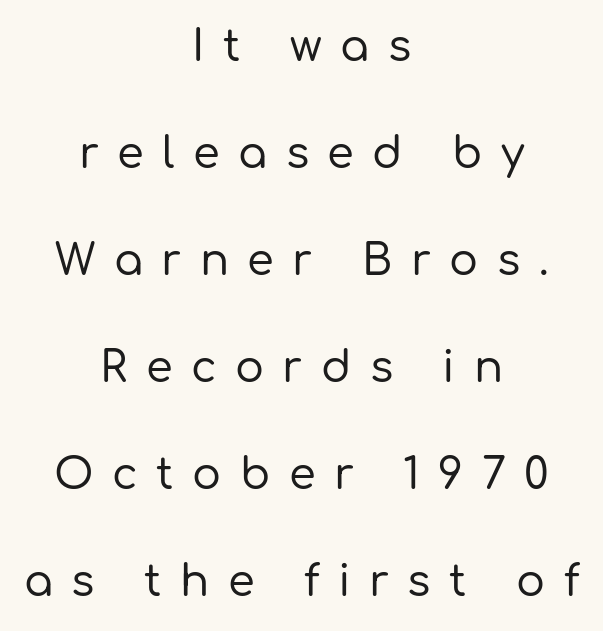
You can tell from the bare stems that sans-serif type was used. This rendering widens character spacing well past its baseline value. Varying glyph widths throughout — classic text-font behaviour. Students, observe: this is what heavily led, spacious text looks like. The setting favours the middle, as headings and verse often do.
